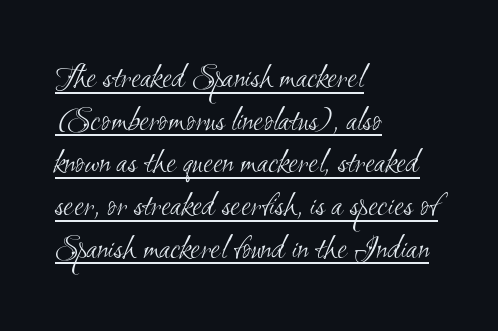
Q: Is the text bold? A: No.
Q: Is the typeface a serif or a sans-serif typeface? A: Sans-serif.
Q: Is the text underlined? A: Yes.
Q: How is the paragraph aligned? A: Left-aligned.
Q: Is the spacing between letters normal or unusually wide? A: Normal.
Q: Width (condensed, normal, or wide)? A: Condensed.
Q: Stroke contrast? A: Medium.
Q: x-height? A: Small.
Q: Monospaced? A: No.
